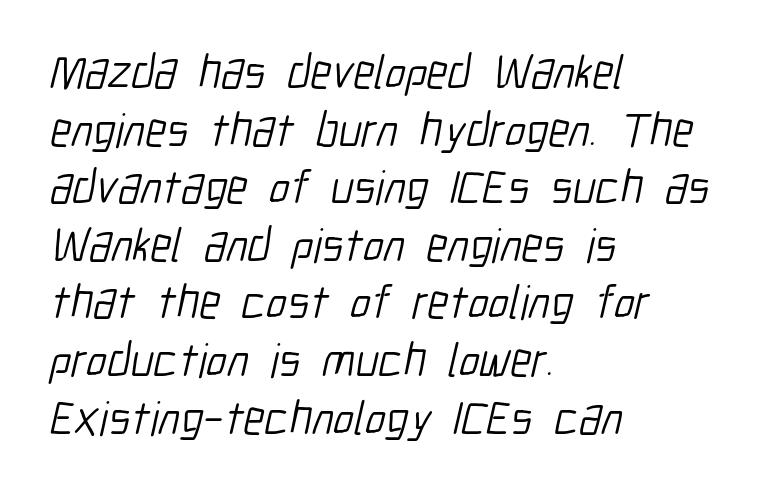
Q: Is the text bold? A: No.
Q: Is the typeface a serif or a sans-serif typeface? A: Sans-serif.
Q: Is the text underlined? A: No.
Q: How is the paragraph aligned? A: Left-aligned.
Q: Is the spacing between letters normal or unusually wide? A: Normal.
Q: Width (condensed, normal, or wide)? A: Condensed.
Q: Stroke contrast? A: Low.
Q: x-height? A: Medium.
Q: Monospaced? A: No.
